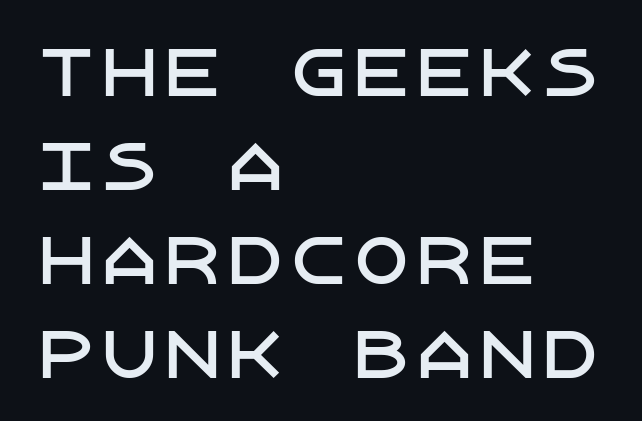
{"serif": "no", "italic": "no", "width": "normal", "stroke_contrast": "low", "x_height": "large", "underline": "no", "align": "left", "line_spacing": "normal", "line_spacing_ratio": 1.49, "letter_spacing": "normal", "letter_spacing_em": 0.0, "glyph_px": 63}
